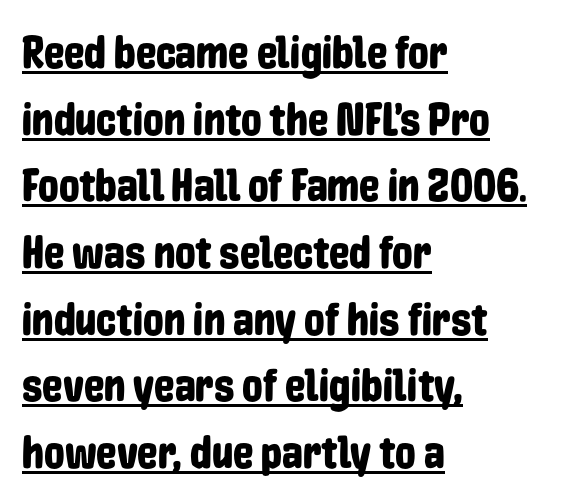
The image shows 46 px condensed sans-serif type, upright; set left-aligned, normal line spacing (1.45x), normal letter spacing, underlined; low stroke contrast and a medium x-height.
